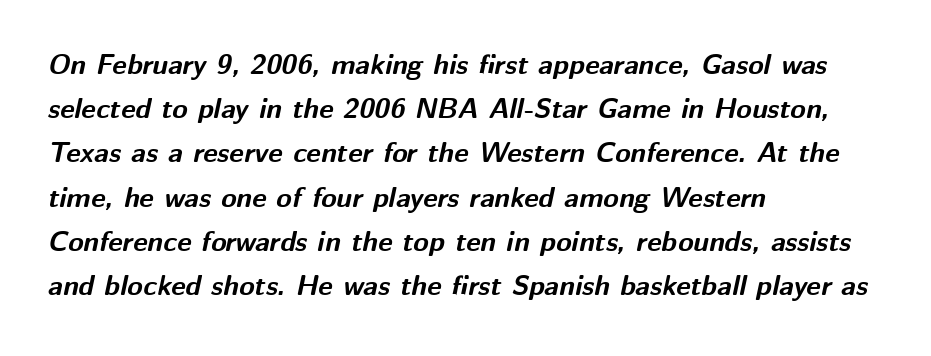
{"italic": "yes", "lean": "right", "slant_degrees": 12, "bold": "yes", "weight": "bold", "width": "normal", "stroke_contrast": "medium", "x_height": "medium", "monospaced": "no", "underline": "no", "align": "left", "line_spacing": "normal", "line_spacing_ratio": 1.58, "letter_spacing": "normal", "letter_spacing_em": 0.0, "glyph_px": 28}
